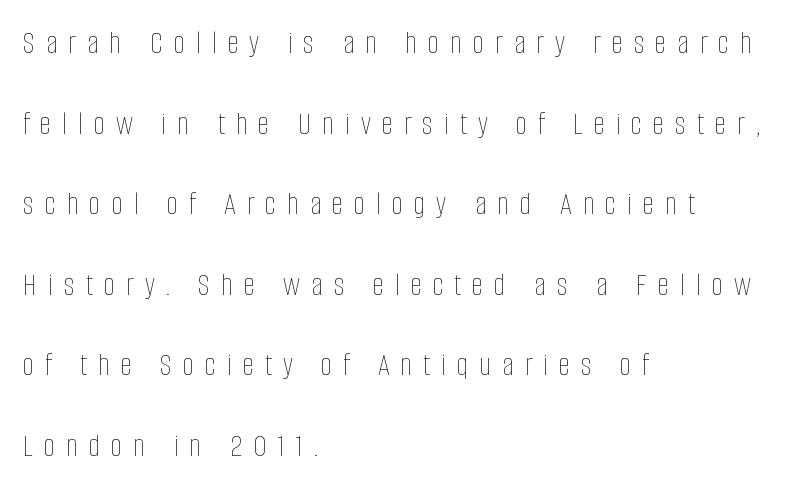
Q: Is the text bold? A: No.
Q: Is the text italic (slanted)? A: No, it is upright.
Q: Is the text underlined? A: No.
Q: How is the paragraph aligned? A: Left-aligned.
Q: Is the spacing between letters normal or unusually wide? A: Unusually wide.
Q: Is the spacing between lines tight, normal or loose? A: Loose.
Q: Width (condensed, normal, or wide)? A: Condensed.
Q: Stroke contrast? A: Low.
Q: x-height? A: Large.
Q: Monospaced? A: No.
